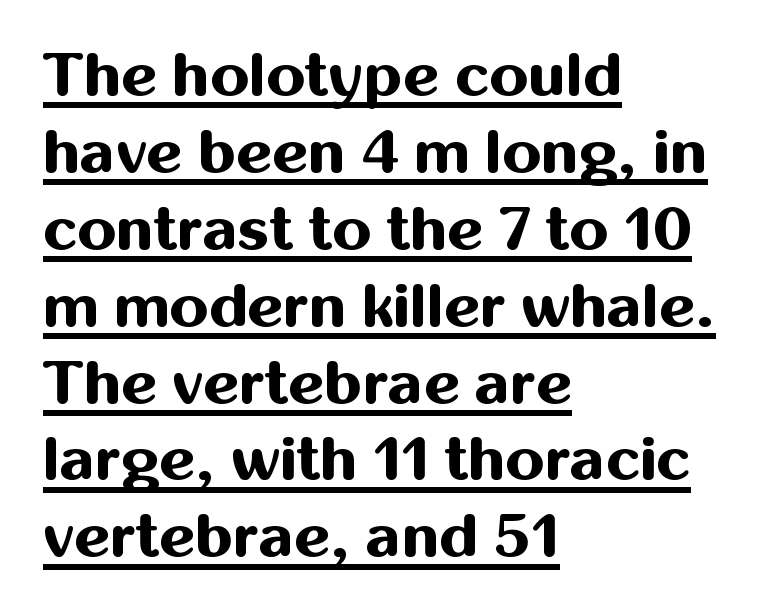
The image shows 62 px bold sans-serif type, upright; set left-aligned, line spacing 1.24x, normal letter spacing, underlined; medium stroke contrast and a medium x-height.
